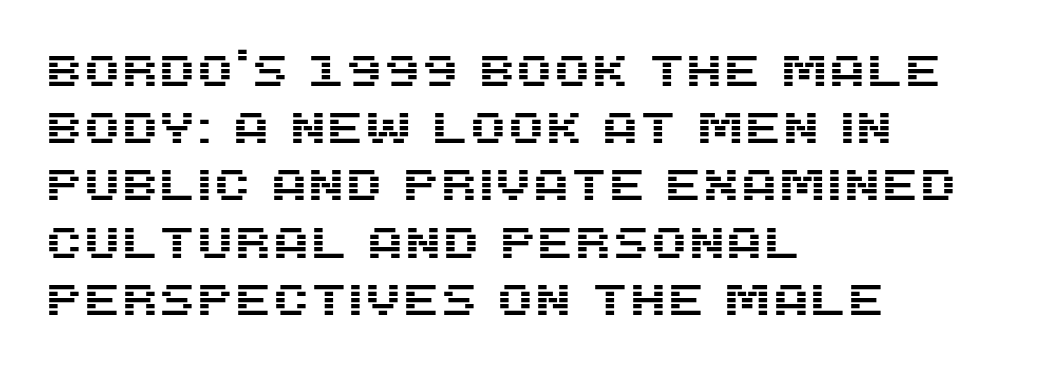
Q: Is the text italic (slanted)? A: No, it is upright.
Q: Is the typeface a serif or a sans-serif typeface? A: Sans-serif.
Q: Is the text underlined? A: No.
Q: How is the paragraph aligned? A: Left-aligned.
Q: Is the spacing between letters normal or unusually wide? A: Normal.
Q: Is the spacing between lines tight, normal or loose? A: Normal.
Q: Width (condensed, normal, or wide)? A: Normal.
Q: Stroke contrast? A: Medium.
Q: x-height? A: Large.
Q: Monospaced? A: No.
